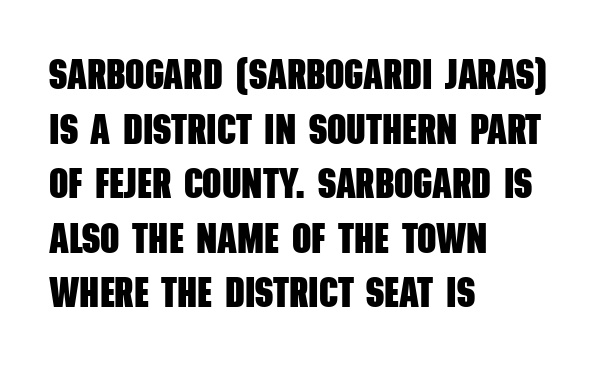
The image shows 42 px heavy, condensed sans-serif type; set left-aligned, normal line spacing (1.3x), normal letter spacing, not underlined; low stroke contrast and a large x-height.
